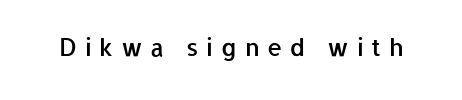
{"italic": "no", "bold": "semi", "underline": "no", "letter_spacing": "wide", "letter_spacing_em": 0.32, "glyph_px": 24}
